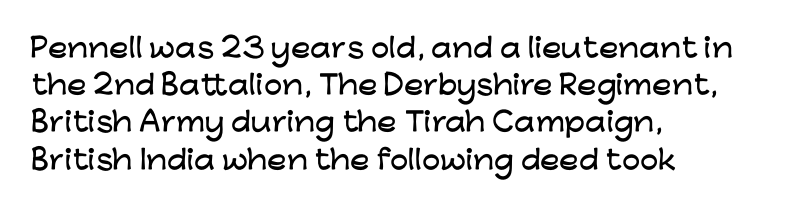
Q: Is the text italic (slanted)? A: No, it is upright.
Q: Is the text underlined? A: No.
Q: How is the paragraph aligned? A: Left-aligned.
Q: Is the spacing between letters normal or unusually wide? A: Normal.
Q: Is the spacing between lines tight, normal or loose? A: Normal.
